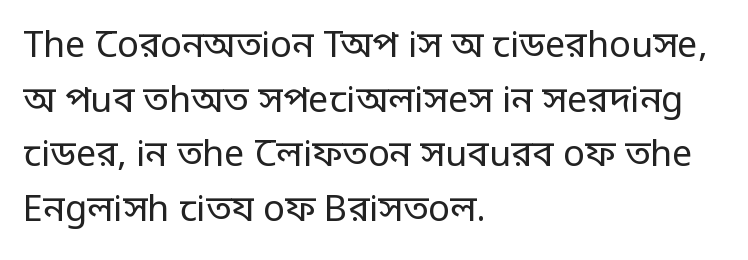
{"serif": "no", "italic": "no", "bold": "no", "weight": "regular", "width": "condensed", "stroke_contrast": "low", "monospaced": "no", "underline": "no", "align": "left", "line_spacing": "normal", "line_spacing_ratio": 1.52, "letter_spacing": "normal", "letter_spacing_em": 0.0, "glyph_px": 36}
